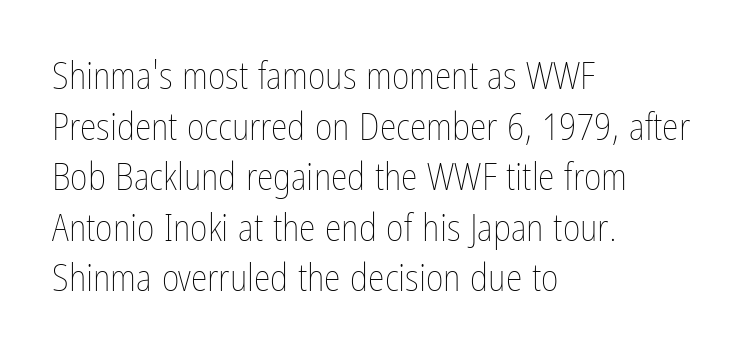
Stroke mass is kept to a normal reading level or below. The rendering anchors every line to the left-hand side. Quick note: interline space is typical. Spacing verdict: proportional, widths tailored to each character. Glyph-to-glyph distance matches everyday printed text.
